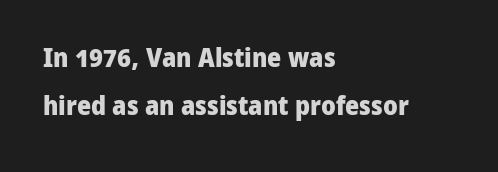
Q: Is the text bold? A: Yes.
Q: Is the text italic (slanted)? A: No, it is upright.
Q: Is the text underlined? A: No.
Q: How is the paragraph aligned? A: Left-aligned.
Q: Is the spacing between letters normal or unusually wide? A: Normal.
